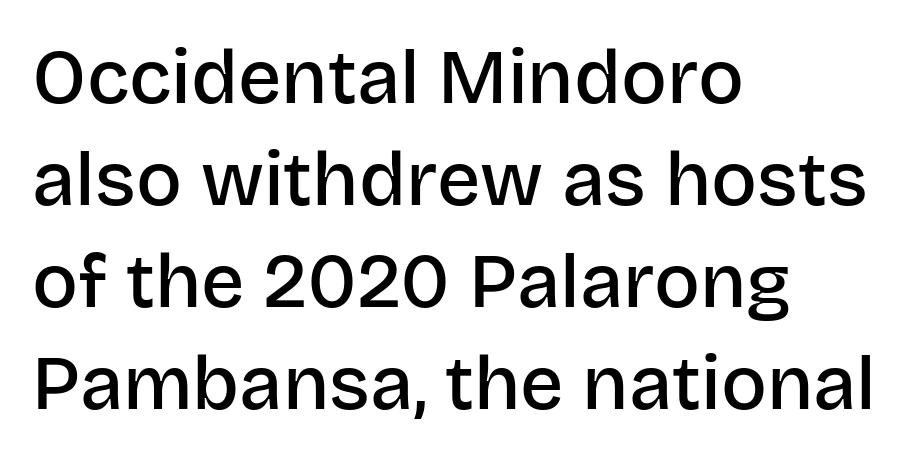
{"serif": "no", "italic": "no", "bold": "semi", "weight": "semibold", "width": "normal", "stroke_contrast": "low", "x_height": "large", "monospaced": "no", "underline": "no", "align": "left", "line_spacing": "normal", "line_spacing_ratio": 1.34, "letter_spacing": "normal", "letter_spacing_em": 0.0, "glyph_px": 76}
